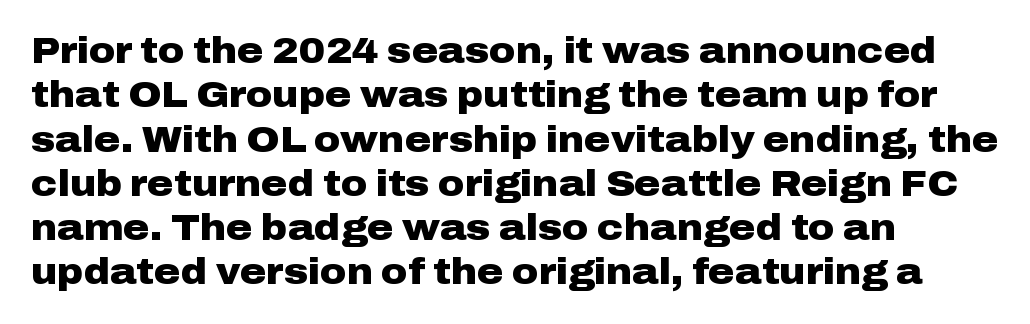
The rendering anchors every line to the left-hand side. Is the type bold? Yes — the strokes are clearly thick and heavy. This sample uses a sans-serif face. Unmarked baselines from the first word to the last.
